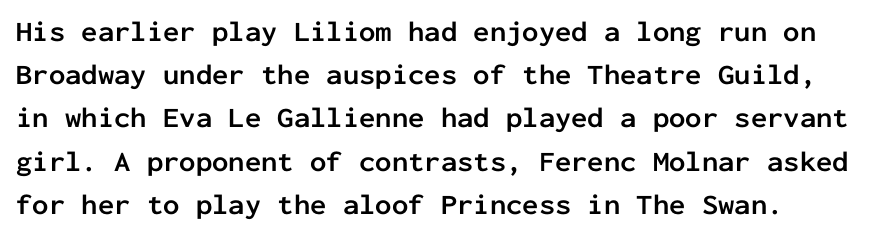
The image shows 29 px semibold sans-serif type, upright, monospaced; set normal line spacing (1.49x), normal letter spacing, not underlined; low stroke contrast and a medium x-height.
